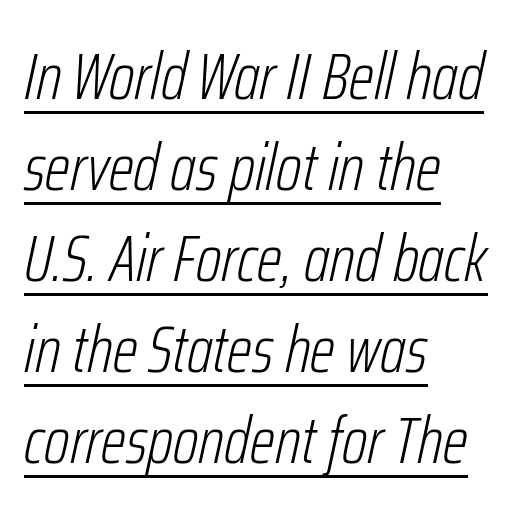
{"italic": "yes", "lean": "right", "slant_degrees": 12, "bold": "no", "weight": "light", "width": "condensed", "stroke_contrast": "low", "x_height": "medium", "monospaced": "no", "underline": "yes", "align": "left", "line_spacing": "normal", "line_spacing_ratio": 1.38, "letter_spacing": "normal", "letter_spacing_em": 0.0, "glyph_px": 66}
